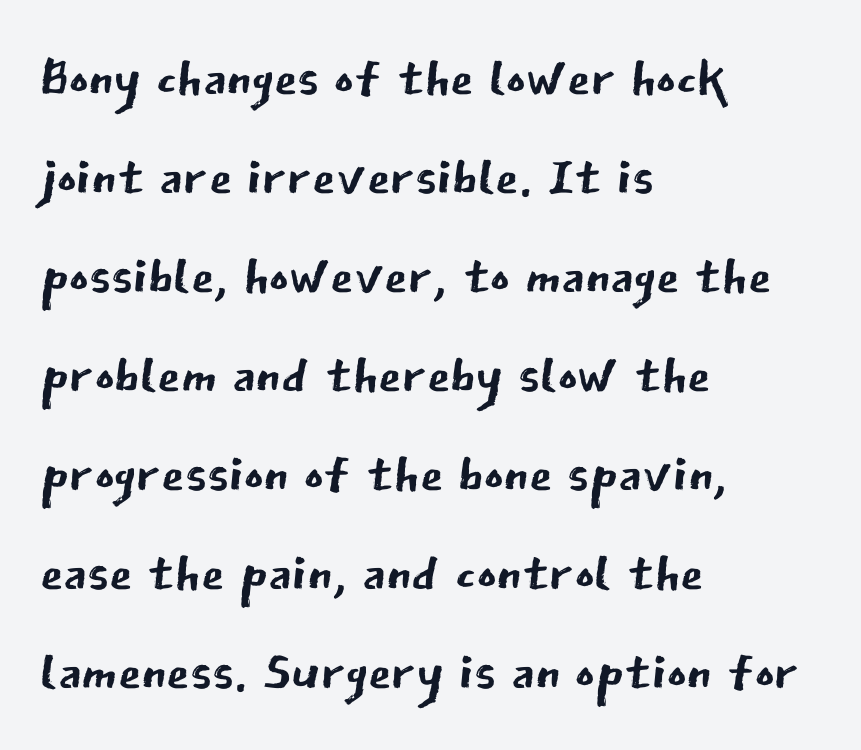
{"serif": "no", "italic": "no", "bold": "no", "weight": "regular", "width": "normal", "stroke_contrast": "low", "x_height": "medium", "monospaced": "no", "underline": "no", "align": "left", "line_spacing": "normal", "line_spacing_ratio": 1.32, "letter_spacing": "normal", "letter_spacing_em": 0.0, "glyph_px": 75}
